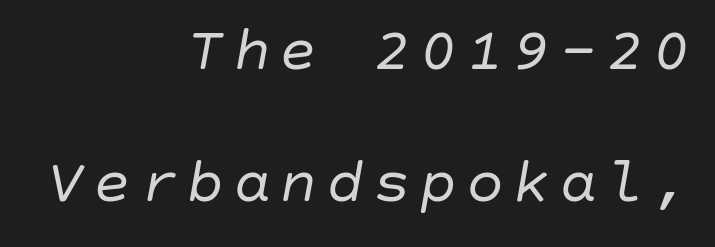
Compared with a flush-left layout, this one pins lines to the opposite, right side. Interline gaps are noticeably wide in this sample. This rendering features lettering with no underline. The letters look calm and open, with moderate or lighter stems. When letters slant like this, we call the style italic.
